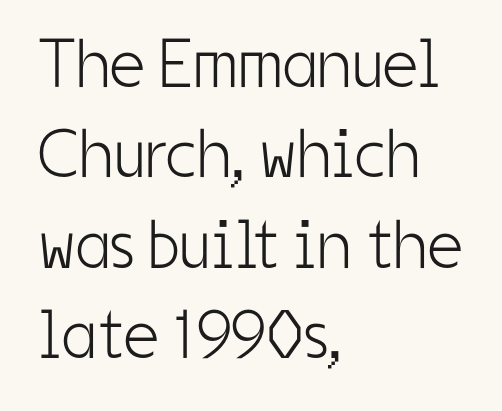
Q: Is the text bold? A: No.
Q: Is the text italic (slanted)? A: No, it is upright.
Q: Is the typeface a serif or a sans-serif typeface? A: Sans-serif.
Q: Is the text underlined? A: No.
Q: How is the paragraph aligned? A: Left-aligned.
Q: Is the spacing between letters normal or unusually wide? A: Normal.
Q: Is the spacing between lines tight, normal or loose? A: Normal.
Q: Width (condensed, normal, or wide)? A: Condensed.
Q: Stroke contrast? A: Low.
Q: x-height? A: Medium.
Q: Monospaced? A: No.
